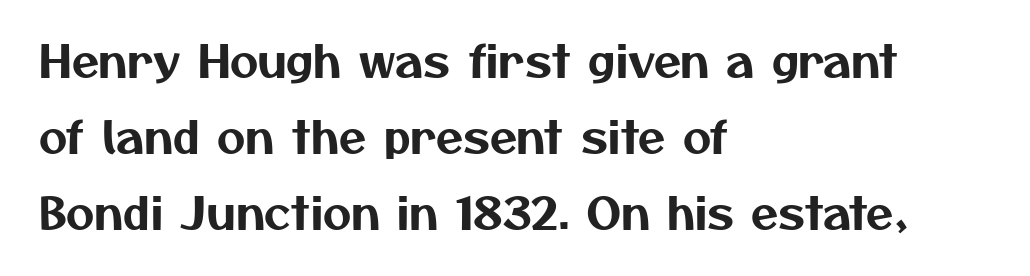
The image shows 44 px sans-serif type; set left-aligned, line spacing 1.73x, normal letter spacing, not underlined; medium stroke contrast and a medium x-height.
